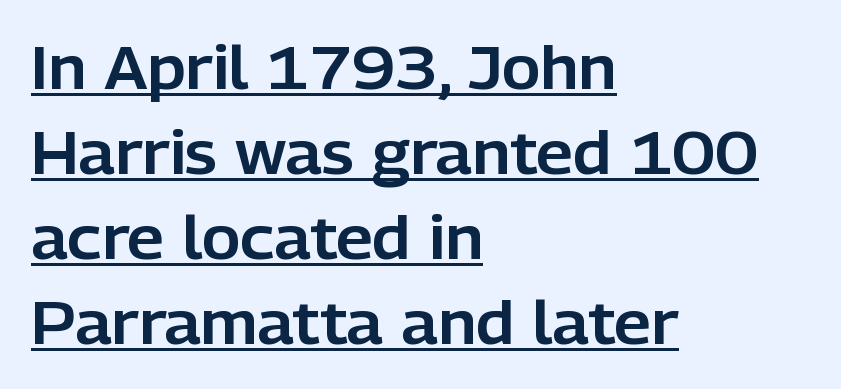
The image shows 59 px sans-serif type, upright; set left-aligned, normal line spacing (1.44x), normal letter spacing, underlined; low stroke contrast and a medium x-height.
